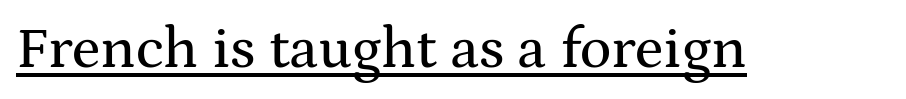
{"serif": "yes", "italic": "no", "width": "wide", "stroke_contrast": "medium", "x_height": "medium", "monospaced": "no", "underline": "yes", "letter_spacing": "normal", "letter_spacing_em": 0.0, "glyph_px": 59}
